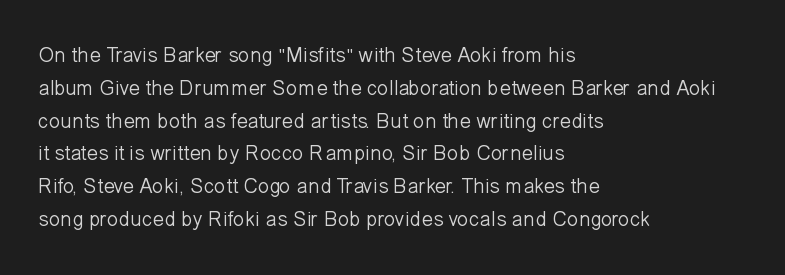
{"italic": "no", "bold": "no", "underline": "no", "align": "left", "line_spacing": "normal", "line_spacing_ratio": 1.56, "letter_spacing": "normal", "letter_spacing_em": 0.0, "glyph_px": 21}
